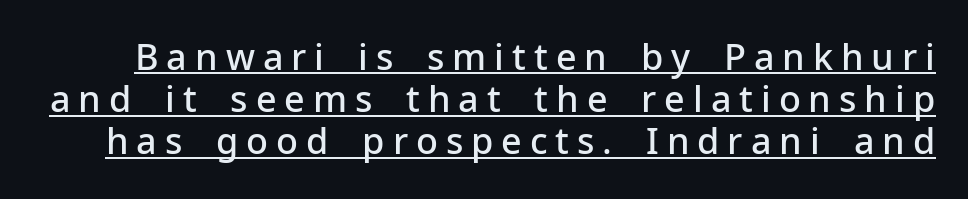
{"serif": "no", "italic": "no", "bold": "semi", "weight": "semibold", "width": "normal", "stroke_contrast": "low", "x_height": "medium", "monospaced": "no", "underline": "yes", "line_spacing_ratio": 1.17, "letter_spacing": "wide", "letter_spacing_em": 0.22, "glyph_px": 36}
